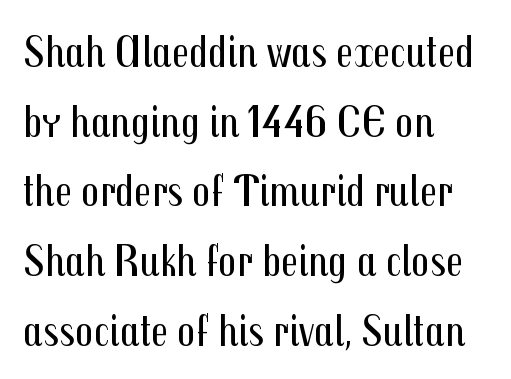
You could call the tracking neutral — neither tight nor loose. Notice how descenders clear the ascenders below comfortably — that's standard leading. Caption: face not bold, strokes unweighted. This sample has the flowing, uneven cadence of proportional lettering.
